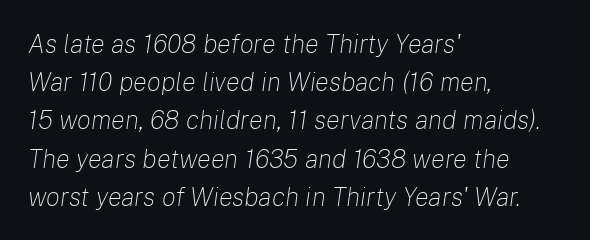
{"italic": "yes", "lean": "right", "slant_degrees": 8, "bold": "no", "underline": "no", "align": "left", "line_spacing": "normal", "line_spacing_ratio": 1.47, "letter_spacing": "normal", "letter_spacing_em": 0.0, "glyph_px": 26}
